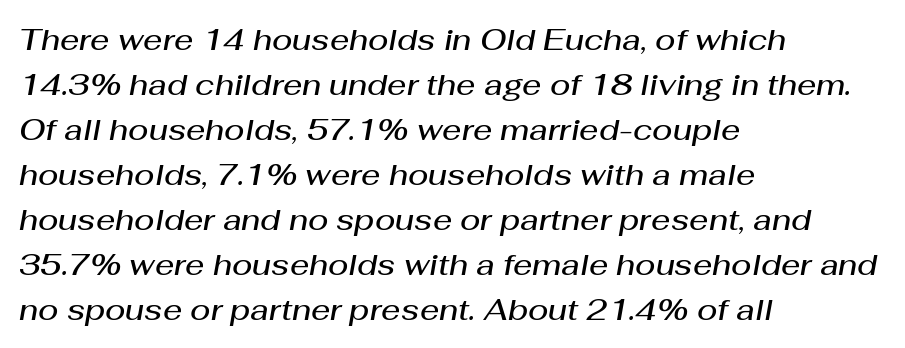
The image shows 30 px semibold type, italic (leaning right); set left-aligned, normal line spacing (1.5x), normal letter spacing, not underlined; medium stroke contrast and a medium x-height.
